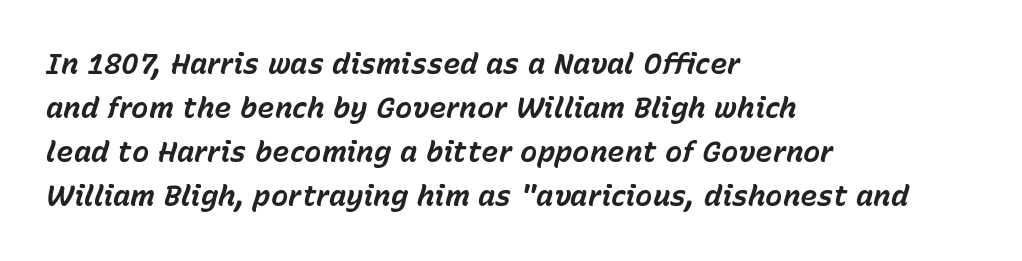
{"italic": "yes", "lean": "right", "slant_degrees": 15, "bold": "yes", "weight": "bold", "width": "normal", "stroke_contrast": "low", "x_height": "medium", "monospaced": "no", "underline": "no", "align": "left", "line_spacing": "normal", "line_spacing_ratio": 1.52, "letter_spacing": "normal", "letter_spacing_em": 0.0, "glyph_px": 29}
